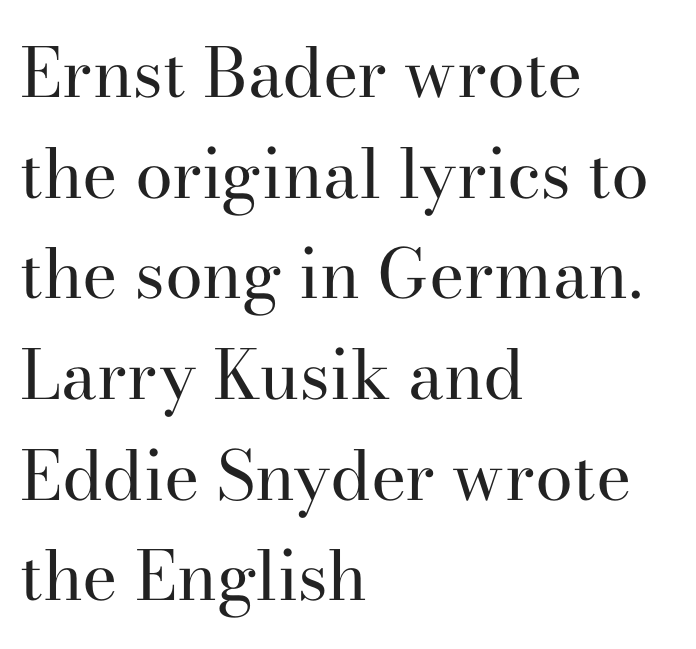
A typesetter would call this zero additional tracking. Typographically, this falls in the serif category. These lines sit exactly where default settings would place them. Character widths vary here, with narrow letters taking less room than wide ones.
